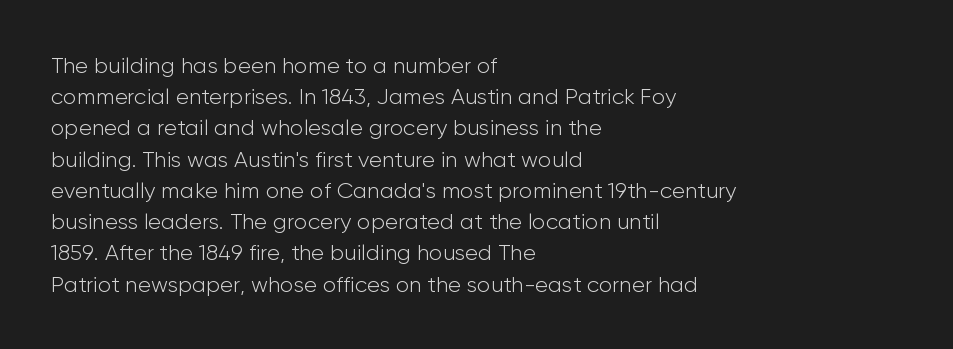
The image shows 22 px text type, upright; set left-aligned, normal line spacing (1.42x), normal letter spacing, not underlined.
